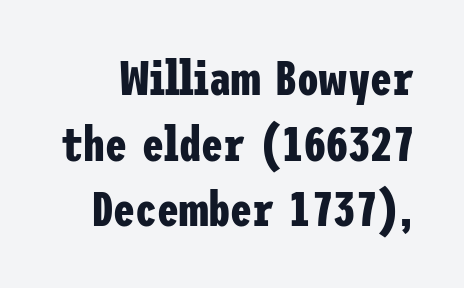
The image shows 49 px bold, condensed sans-serif type, upright; set normal line spacing (1.34x), normal letter spacing, not underlined; low stroke contrast and a medium x-height.
